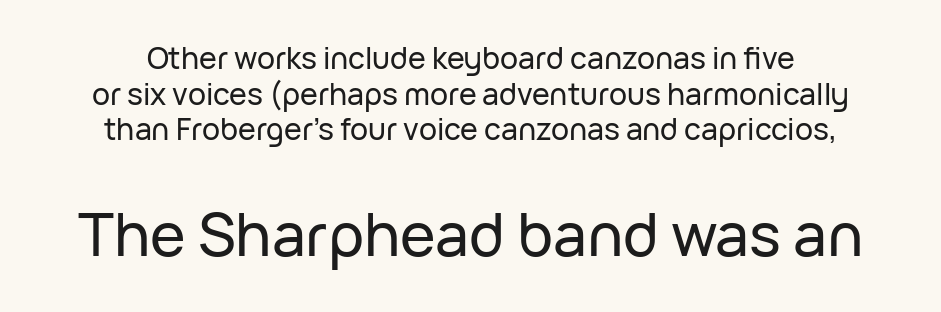
The passage is arranged like a title page — every line centered. Every character sits straight up, as roman type does. Which chunk is bigger? The second one — the bottom block dwarfs the top. The space directly below the letters is spotless.
